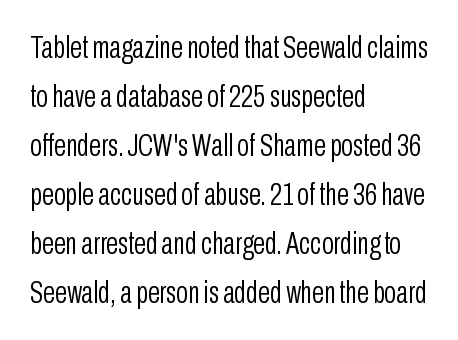
{"serif": "no", "italic": "no", "bold": "no", "weight": "light", "width": "condensed", "stroke_contrast": "low", "x_height": "medium", "monospaced": "no", "underline": "no", "align": "left", "line_spacing": "normal", "line_spacing_ratio": 1.58, "letter_spacing": "normal", "letter_spacing_em": 0.0, "glyph_px": 31}
